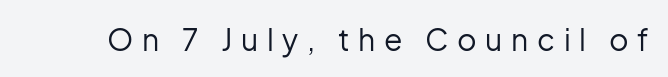
The image shows 30 px regular-weight sans-serif type, upright; set unusually wide letter spacing (+0.29 em), not underlined; low stroke contrast and a medium x-height.
